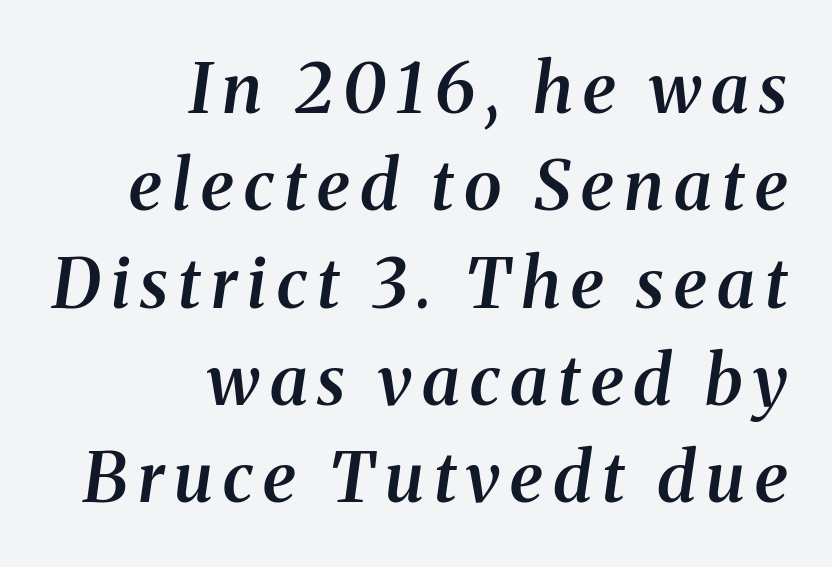
The image shows 69 px semibold serif type, italic (leaning right); set right-aligned, normal line spacing (1.41x), not underlined; medium stroke contrast and a medium x-height.
